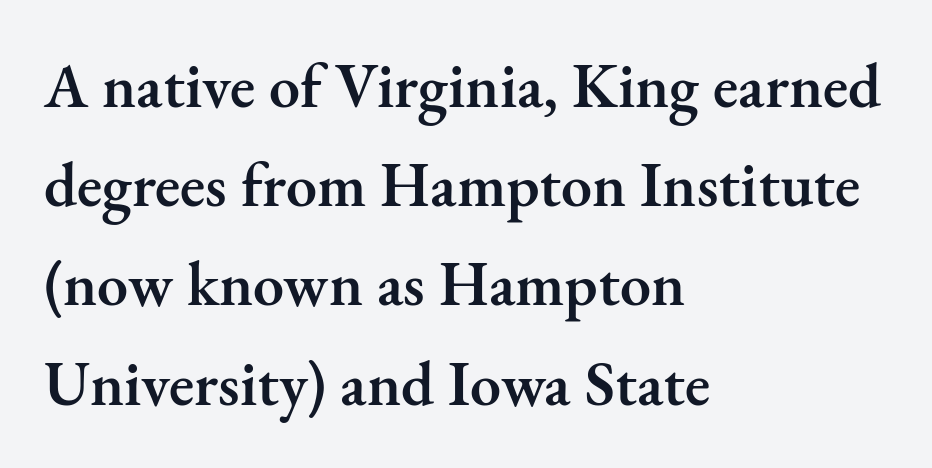
Spacing between characters is what you'd get straight out of the box. The passage shown stacks its lines at a standard gap. The lettering stays uniformly vertical, giving the passage a roman look. Alignment: flush left. Character widths vary here, with narrow letters taking less room than wide ones.
